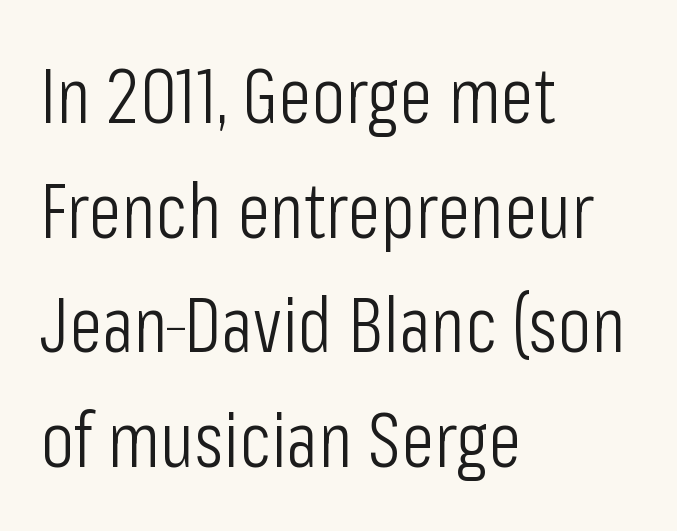
{"serif": "no", "italic": "no", "bold": "no", "weight": "light", "width": "condensed", "stroke_contrast": "low", "x_height": "medium", "monospaced": "no", "underline": "no", "align": "left", "line_spacing": "normal", "line_spacing_ratio": 1.49, "letter_spacing": "normal", "letter_spacing_em": 0.0, "glyph_px": 77}
